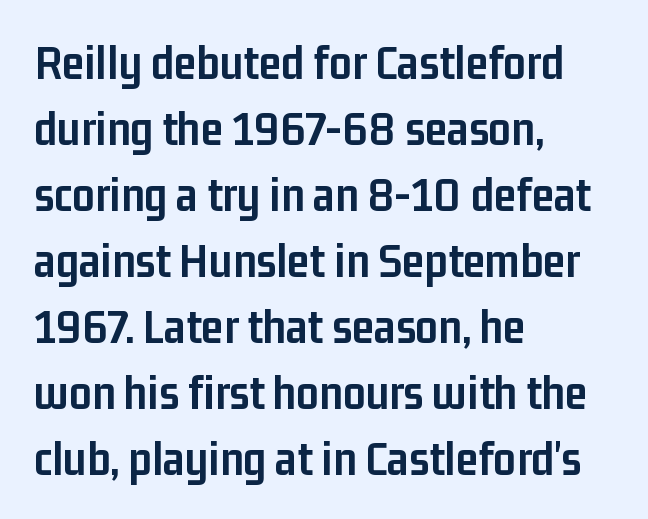
The lines in this sample share a left origin and differ only in where they stop. Serifs: no, the terminals of the letterforms are clean. Glyph-to-glyph distance matches everyday printed text. Upright lettering throughout.
